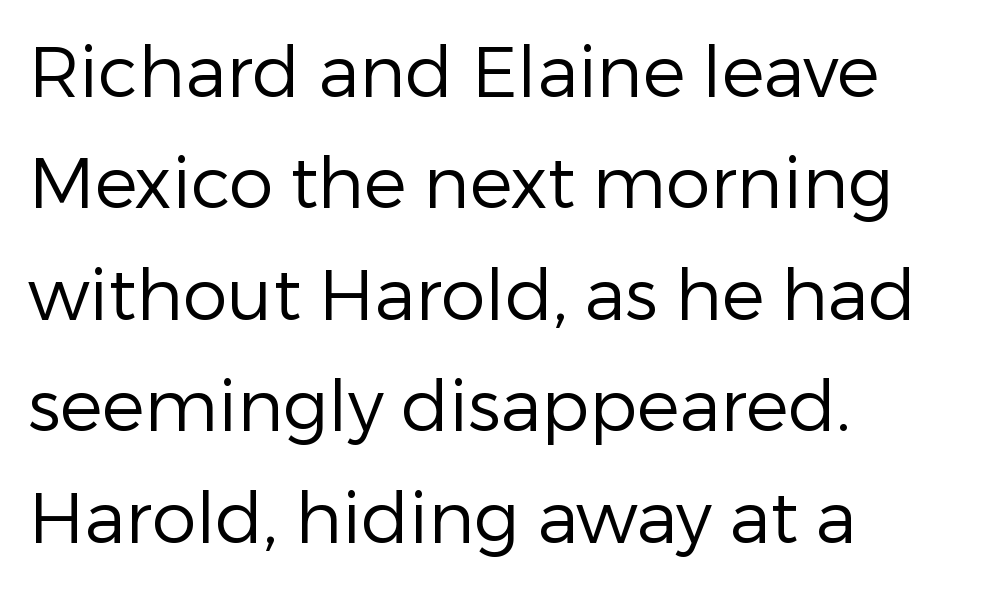
The image shows 71 px regular-weight sans-serif type, upright; set left-aligned, normal line spacing (1.57x), normal letter spacing, not underlined; low stroke contrast and a medium x-height.
